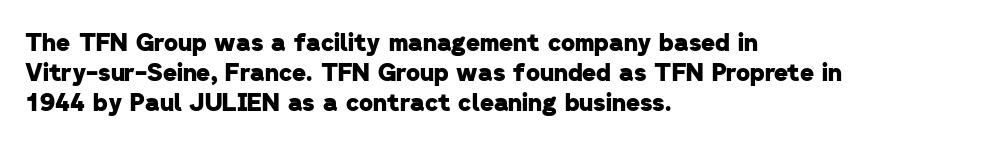
A dark, heavy texture on the line: the type is bold. Compared with typical paragraphs, the rows here are spaced about the same. Visually the block forms a straight wall on the left and a jagged coastline on the right. Descenders hang freely into open space. These lines keep a tight, regular rhythm from letter to letter.
